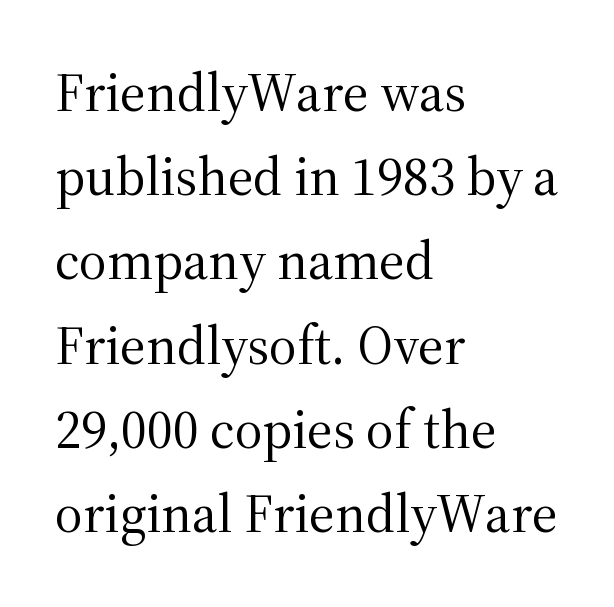
The image shows 54 px regular-weight serif type, upright; set left-aligned, normal line spacing (1.56x), normal letter spacing, not underlined; medium stroke contrast and a medium x-height.
